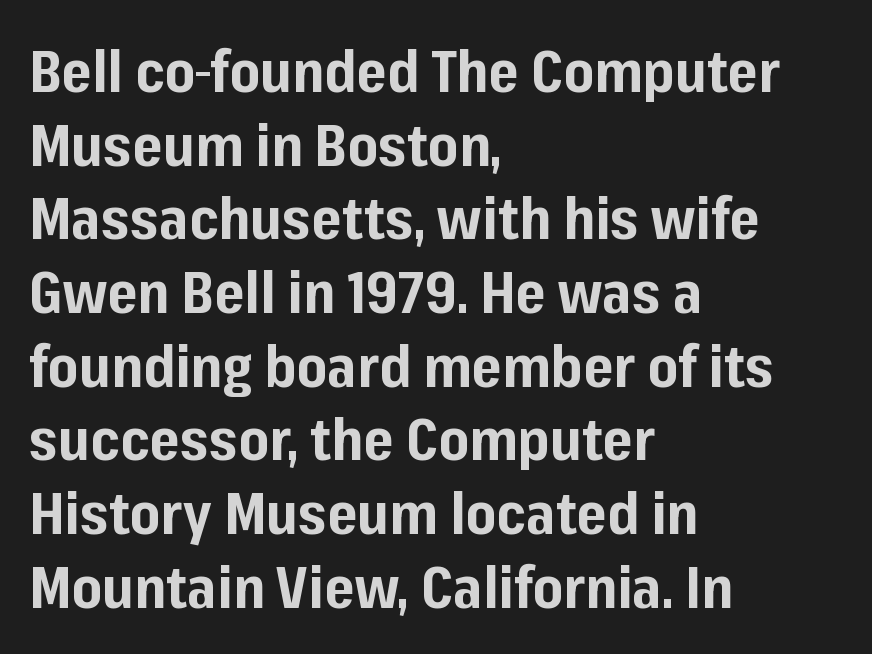
The image shows 58 px bold sans-serif type, upright; set left-aligned, normal line spacing (1.27x), normal letter spacing, not underlined; low stroke contrast and a medium x-height.
